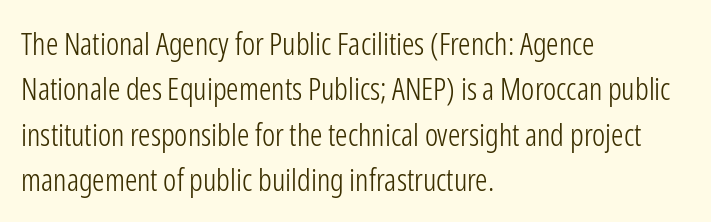
Each word holds together tightly as a unit, with standard inter-letter gaps. Ink coverage per letter is moderate at most. The paragraph has a hard left edge and a soft right edge. It's the straight-up-and-down kind of type. One glance says typical: line gaps are just what's usual. Examine the stroke ends and you'll find no serifs.
